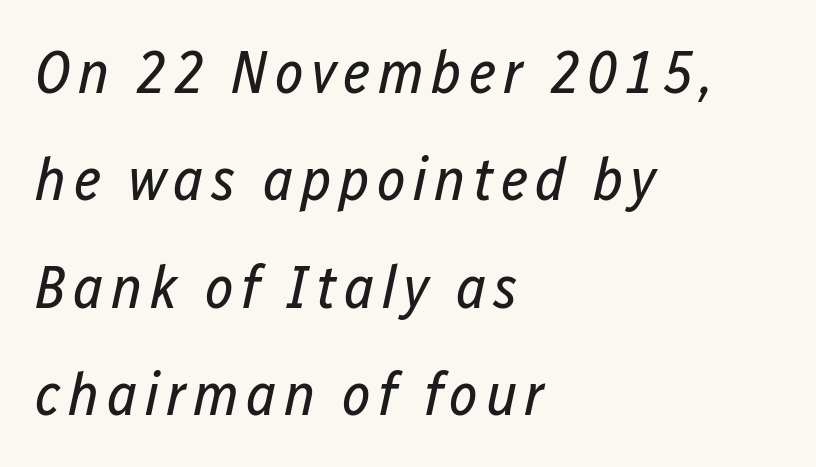
You could not count columns in this text — the font is proportionally spaced. The axis of the letterforms is tilted away from vertical. Check the space under the baseline: it is left empty. Line beginnings align vertically; line endings do not. No chunkiness to these letters — they're not bold.
